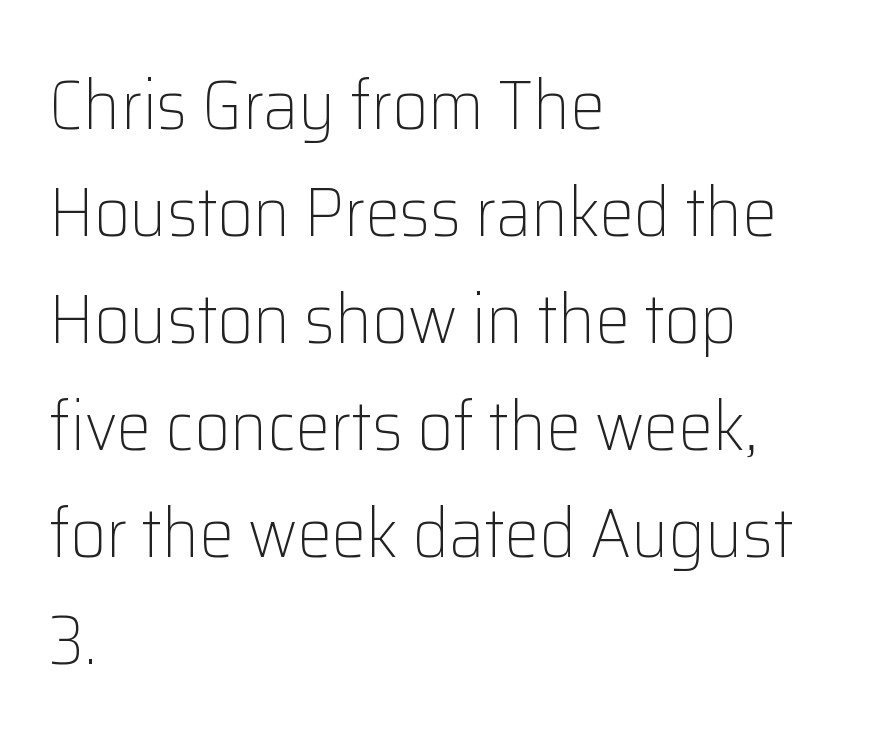
The image shows 70 px light sans-serif type, upright; set left-aligned, normal line spacing (1.53x), normal letter spacing, not underlined; low stroke contrast and a medium x-height.
